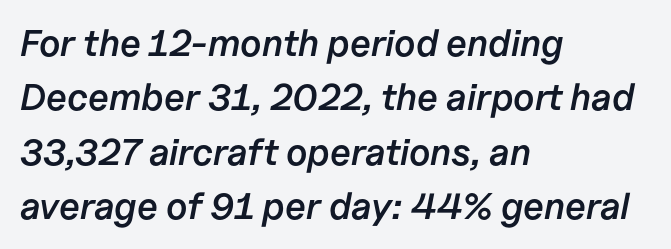
Q: Is the text bold? A: Semi-bold.
Q: Is the text italic (slanted)? A: Yes, it leans right by about 11 degrees.
Q: Is the text underlined? A: No.
Q: How is the paragraph aligned? A: Left-aligned.
Q: Is the spacing between letters normal or unusually wide? A: Normal.
Q: Is the spacing between lines tight, normal or loose? A: Normal.
Q: Width (condensed, normal, or wide)? A: Normal.
Q: Stroke contrast? A: Low.
Q: x-height? A: Medium.
Q: Monospaced? A: No.
